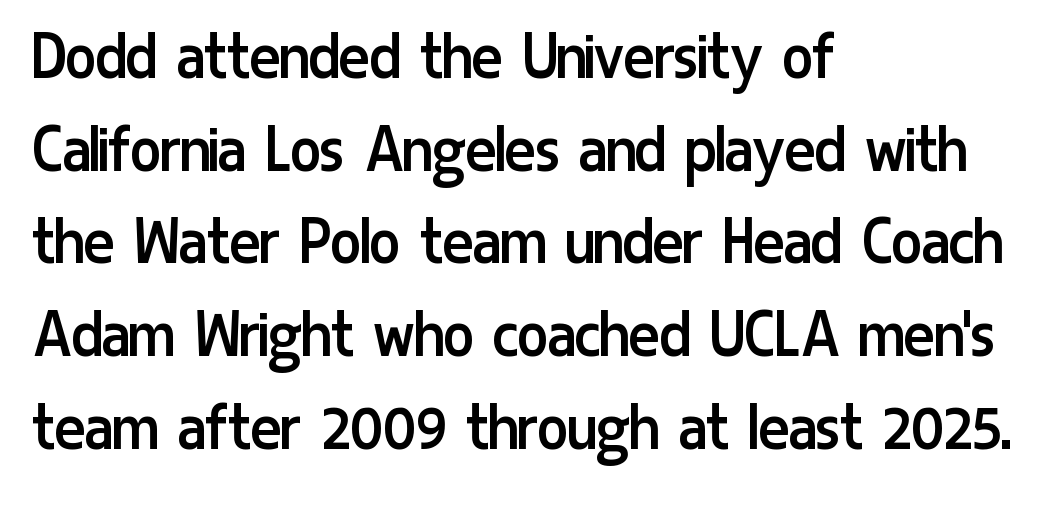
The rendering uses natural spacing where letterforms have individual widths. Leftover space on each line is placed entirely after the last word. Note: no serifs on the glyphs. Style check: upright.
